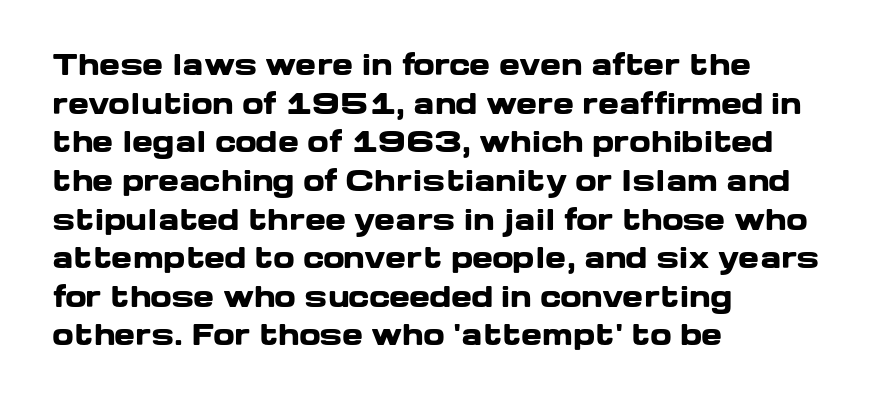
Q: Is the text bold? A: Yes.
Q: Is the text italic (slanted)? A: No, it is upright.
Q: Is the typeface a serif or a sans-serif typeface? A: Sans-serif.
Q: Is the text underlined? A: No.
Q: How is the paragraph aligned? A: Left-aligned.
Q: Is the spacing between letters normal or unusually wide? A: Normal.
Q: Is the spacing between lines tight, normal or loose? A: Normal.
Q: Width (condensed, normal, or wide)? A: Wide.
Q: Stroke contrast? A: Low.
Q: x-height? A: Medium.
Q: Monospaced? A: No.
